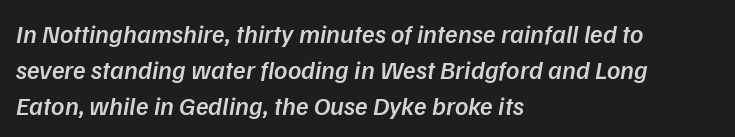
The image shows 26 px text type; set left-aligned, normal line spacing (1.38x), normal letter spacing, not underlined.
